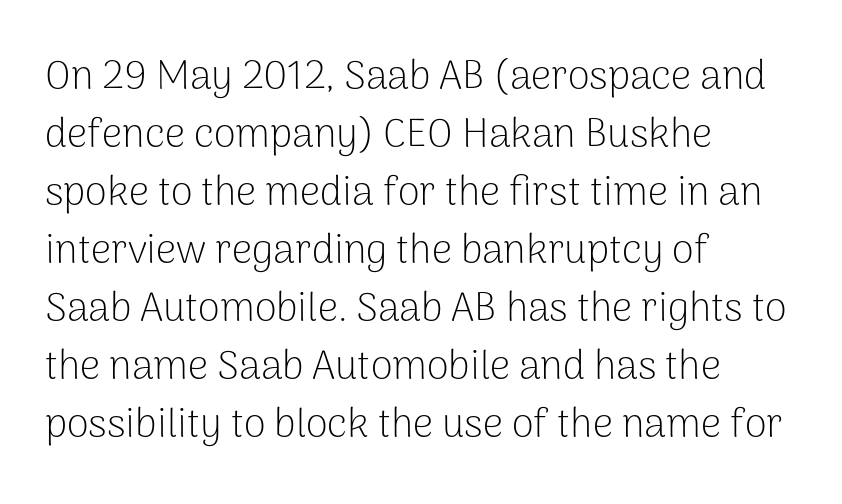
{"serif": "no", "italic": "no", "bold": "no", "weight": "light", "width": "normal", "stroke_contrast": "low", "x_height": "medium", "monospaced": "no", "underline": "no", "align": "left", "line_spacing": "normal", "line_spacing_ratio": 1.45, "letter_spacing": "normal", "letter_spacing_em": 0.0, "glyph_px": 40}
